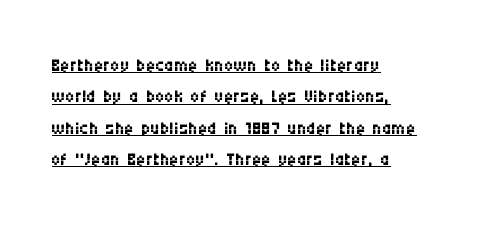
Q: Is the text bold? A: No.
Q: Is the text italic (slanted)? A: No, it is upright.
Q: Is the text underlined? A: Yes.
Q: How is the paragraph aligned? A: Left-aligned.
Q: Is the spacing between letters normal or unusually wide? A: Normal.
